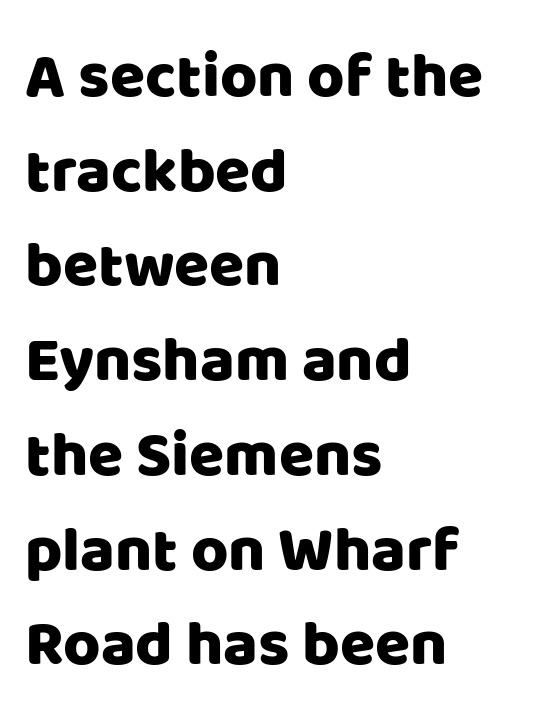
{"serif": "no", "italic": "no", "width": "normal", "stroke_contrast": "low", "x_height": "large", "monospaced": "no", "underline": "no", "align": "left", "line_spacing": "normal", "line_spacing_ratio": 1.48, "letter_spacing": "normal", "letter_spacing_em": 0.0, "glyph_px": 64}
